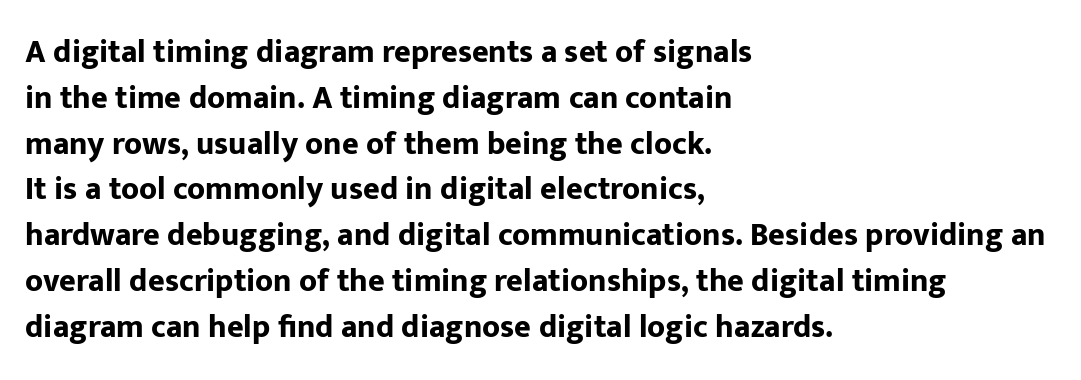
Reading down the block, your eye returns to a fixed left position each line. What stands out about the letter spacing? Nothing — it is the standard amount. The string is rendered with underlining switched off. A typesetter would mark this as roman, not italic.
